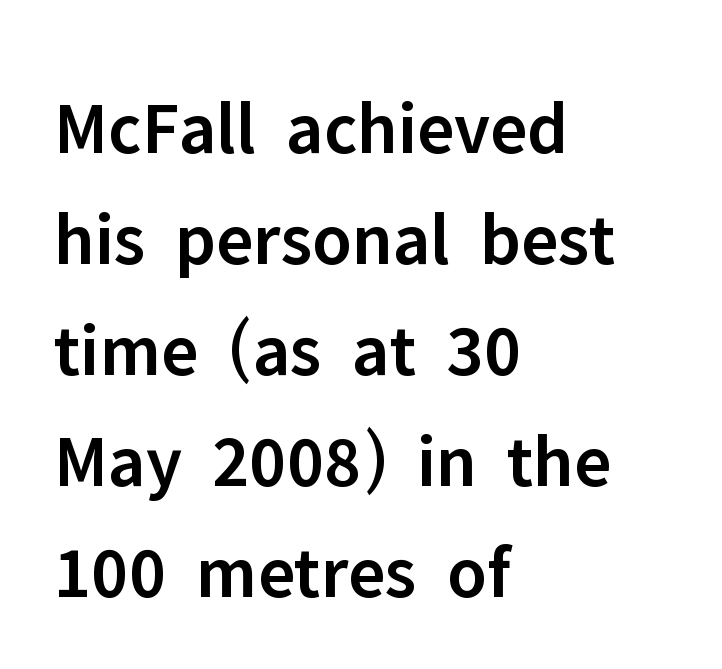
The image shows 75 px semibold sans-serif type, upright; set left-aligned, normal line spacing (1.48x), normal letter spacing, not underlined; low stroke contrast and a medium x-height.
